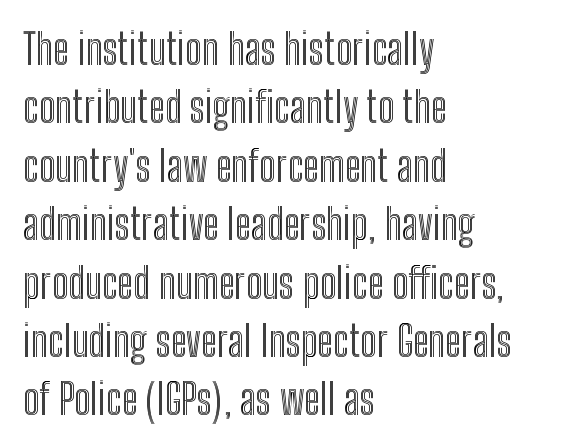
Q: Is the text italic (slanted)? A: No, it is upright.
Q: Is the text underlined? A: No.
Q: How is the paragraph aligned? A: Left-aligned.
Q: Is the spacing between letters normal or unusually wide? A: Normal.
Q: Is the spacing between lines tight, normal or loose? A: Normal.
Q: Width (condensed, normal, or wide)? A: Condensed.
Q: x-height? A: Medium.
Q: Monospaced? A: No.
